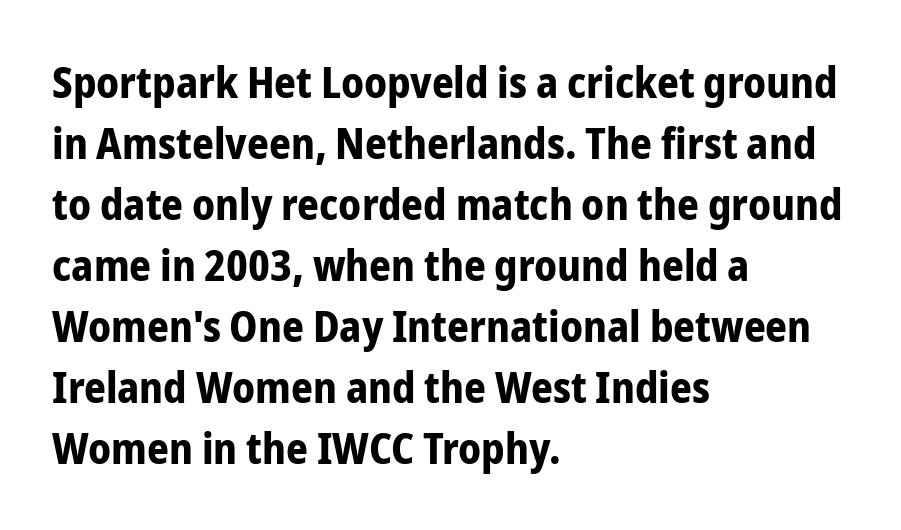
The image shows 43 px bold, condensed sans-serif type, upright; set left-aligned, normal line spacing (1.42x), normal letter spacing, not underlined; low stroke contrast and a medium x-height.
